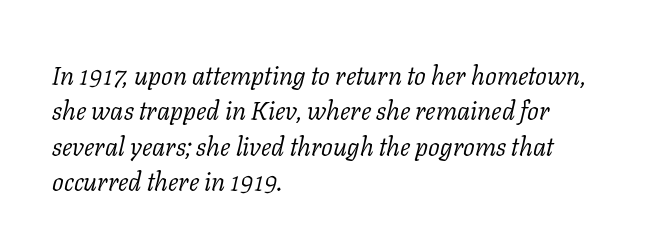
The image shows 26 px text type, italic (leaning right); set left-aligned, normal line spacing (1.36x), normal letter spacing, not underlined.
